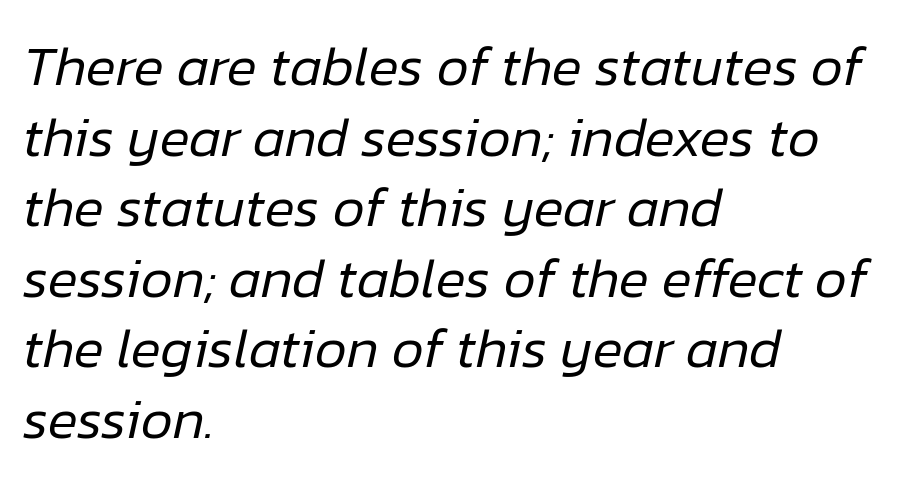
The image shows 56 px regular-weight type, italic (leaning right); set left-aligned, normal line spacing (1.26x), normal letter spacing, not underlined; low stroke contrast and a medium x-height.
